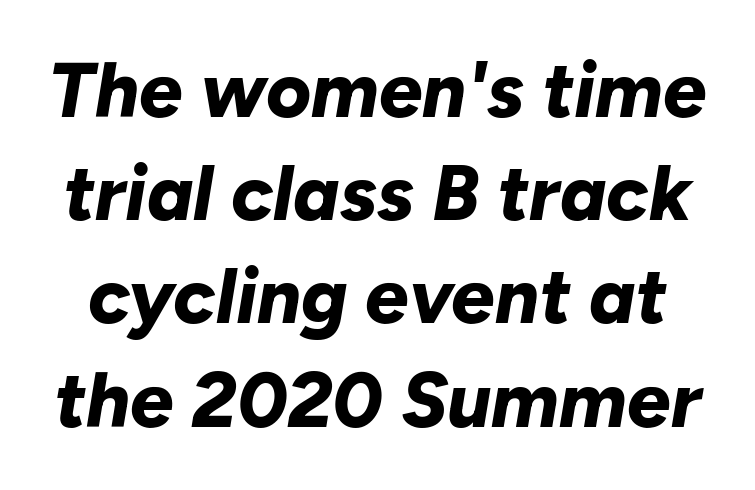
Q: Is the text bold? A: Yes.
Q: Is the text italic (slanted)? A: Yes, it leans right by about 10 degrees.
Q: Is the text underlined? A: No.
Q: Is the spacing between letters normal or unusually wide? A: Normal.
Q: Is the spacing between lines tight, normal or loose? A: Normal.
Q: Width (condensed, normal, or wide)? A: Normal.
Q: Stroke contrast? A: Low.
Q: x-height? A: Medium.
Q: Monospaced? A: No.
